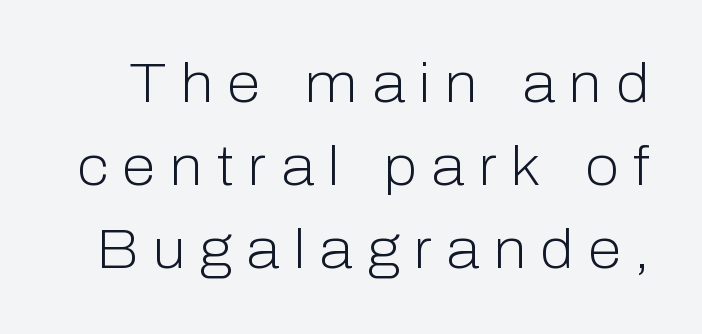
{"serif": "no", "italic": "no", "bold": "no", "weight": "light", "width": "normal", "stroke_contrast": "low", "x_height": "medium", "monospaced": "no", "underline": "no", "line_spacing": "normal", "line_spacing_ratio": 1.51, "letter_spacing": "wide", "letter_spacing_em": 0.26, "glyph_px": 55}
